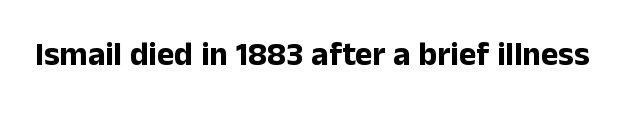
You'd pick this weight for a headline — it's a proper bold. I'd call this a sans setting — the letters go barefoot. The area under the type is left untouched. Spacing verdict: proportional, widths tailored to each character. The line texture is even and compact thanks to regular tracking. These lines were composed using upright roman letters.
